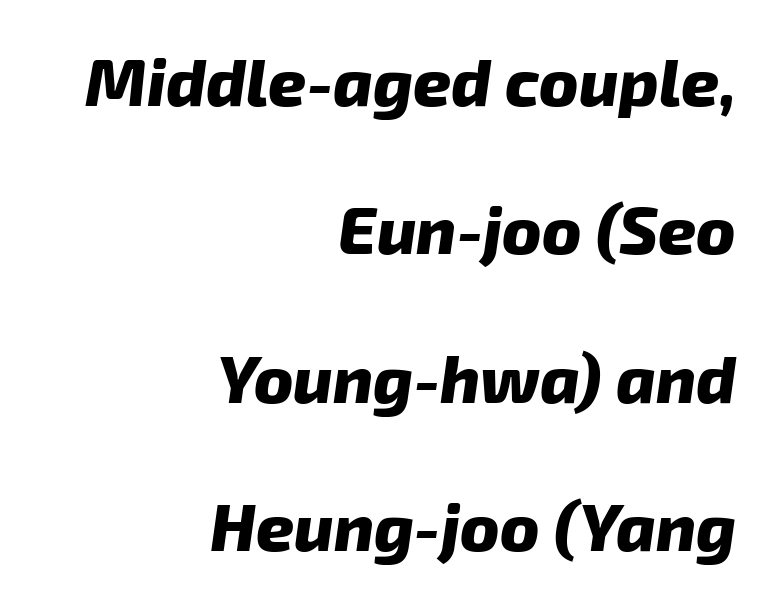
{"italic": "yes", "lean": "right", "slant_degrees": 8, "bold": "yes", "weight": "heavy", "width": "normal", "stroke_contrast": "low", "x_height": "medium", "monospaced": "no", "underline": "no", "align": "right", "line_spacing": "loose", "line_spacing_ratio": 2.25, "letter_spacing": "normal", "letter_spacing_em": 0.0, "glyph_px": 66}
